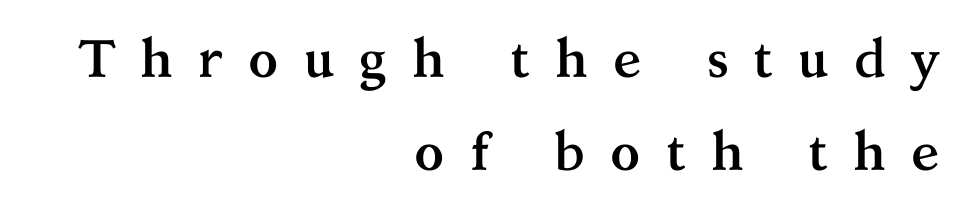
Q: Is the text bold? A: Yes.
Q: Is the text italic (slanted)? A: No, it is upright.
Q: Is the typeface a serif or a sans-serif typeface? A: Serif.
Q: Is the text underlined? A: No.
Q: How is the paragraph aligned? A: Right-aligned.
Q: Is the spacing between letters normal or unusually wide? A: Unusually wide.
Q: Width (condensed, normal, or wide)? A: Normal.
Q: Stroke contrast? A: Medium.
Q: x-height? A: Medium.
Q: Monospaced? A: No.
